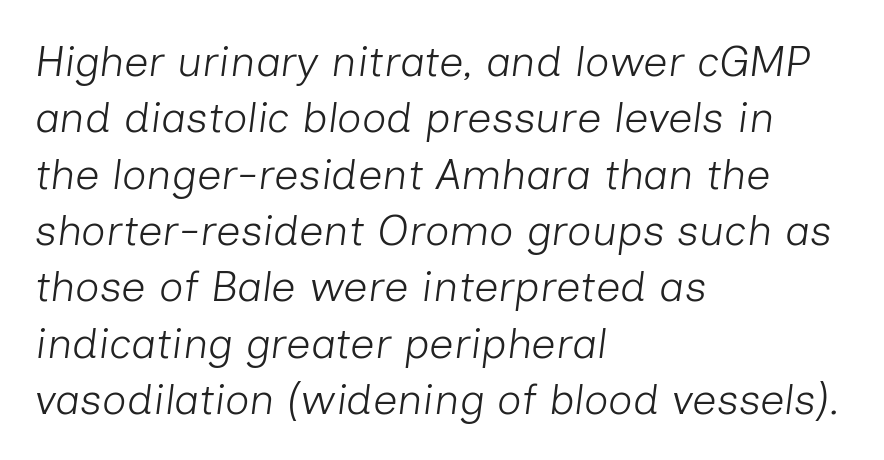
Words float on clear page, feet unadorned. Stroke thickness stays within the range of a standard reading face or lighter. If you drew a line through each stem, it would be angled. A classic flush-left, rag-right setting is used for this passage. Varying glyph widths throughout — classic text-font behaviour.
